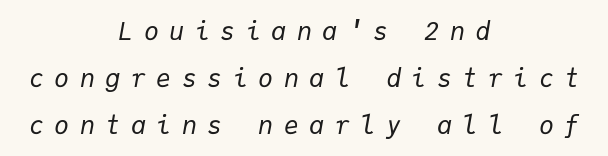
{"italic": "yes", "lean": "right", "slant_degrees": 9, "bold": "no", "underline": "no", "align": "center", "line_spacing_ratio": 1.88, "letter_spacing": "wide", "letter_spacing_em": 0.42, "glyph_px": 25}
